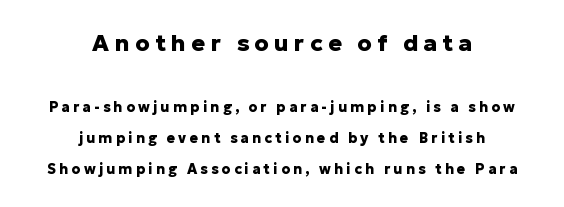
The space between consecutive lines is lavish. Do the letters lean? They stand straight. Size contrast runs from large at the top to small at the bottom. Leftover space on each line is divided equally before and after the words. Tracking value appears strongly positive — letters spread wide. These words are printed bold, with thick strokes throughout.
